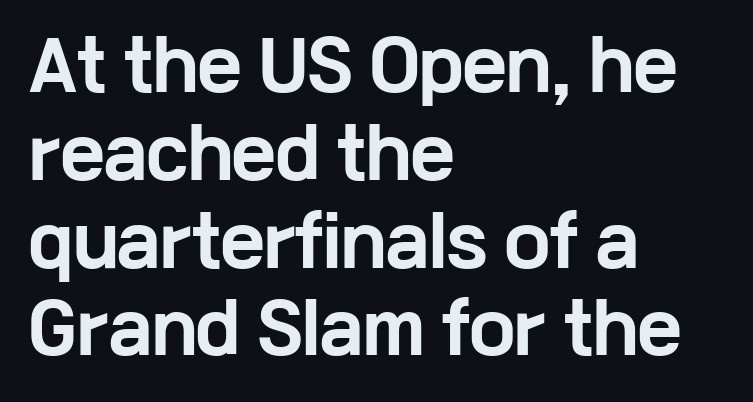
The face used here is a sans, in the tradition of grotesques and geometrics. This sample has the flowing, uneven cadence of proportional lettering. Posture: vertical. The baseline area is clear. The paragraph shown leans on its left margin.
